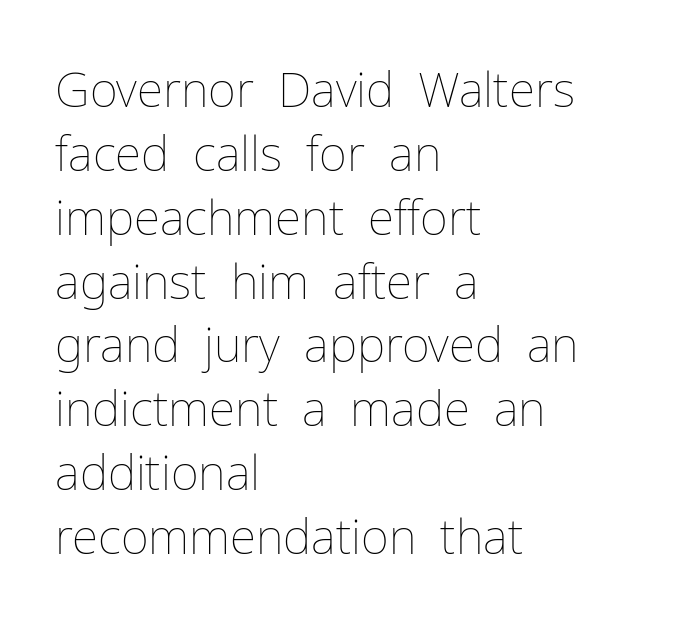
{"italic": "no", "bold": "no", "weight": "thin", "width": "normal", "stroke_contrast": "low", "x_height": "medium", "monospaced": "no", "underline": "no", "align": "left", "line_spacing": "normal", "line_spacing_ratio": 1.33, "letter_spacing": "normal", "letter_spacing_em": 0.0, "glyph_px": 48}
